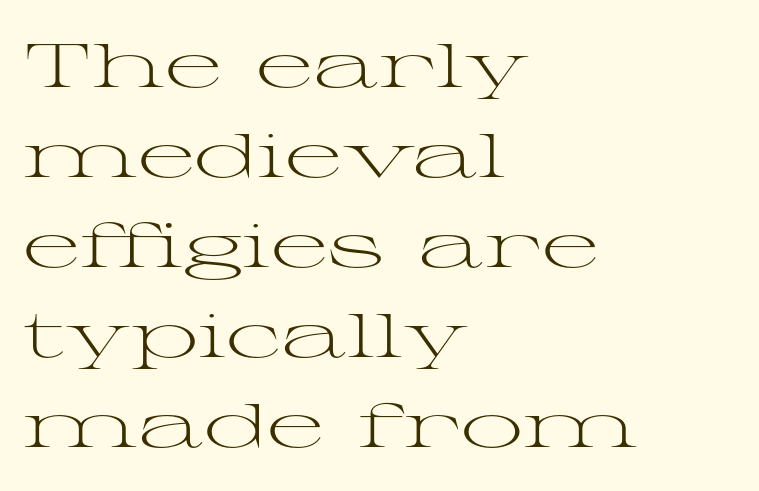
The image shows 62 px light, wide serif type, upright; set left-aligned, normal line spacing (1.45x), normal letter spacing, not underlined; medium stroke contrast and a medium x-height.
